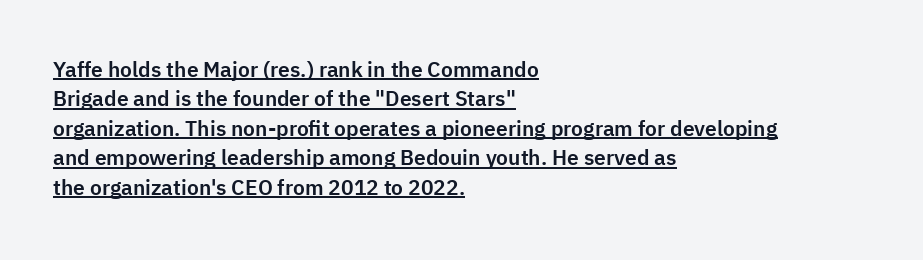
Q: Is the text italic (slanted)? A: No, it is upright.
Q: Is the text underlined? A: Yes.
Q: How is the paragraph aligned? A: Left-aligned.
Q: Is the spacing between letters normal or unusually wide? A: Normal.
Q: Is the spacing between lines tight, normal or loose? A: Normal.
